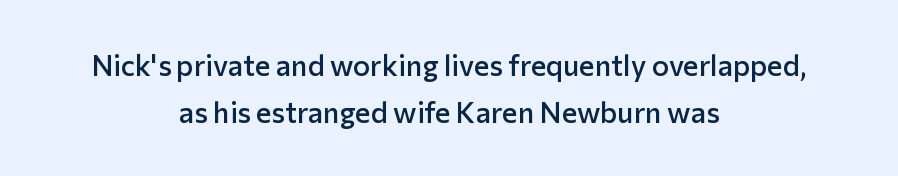
The image shows 29 px semibold sans-serif type, upright; set centered, normal line spacing (1.63x), normal letter spacing, not underlined; low stroke contrast and a medium x-height.
